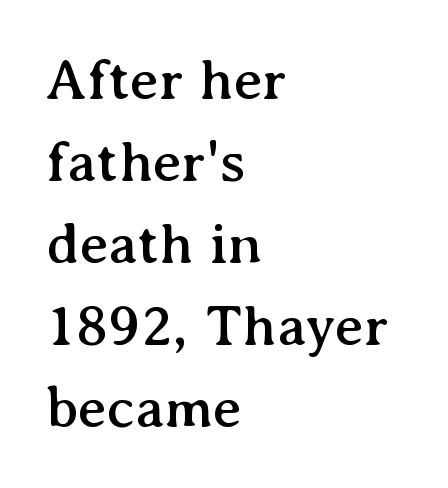
{"serif": "yes", "italic": "no", "width": "normal", "stroke_contrast": "medium", "x_height": "medium", "monospaced": "no", "underline": "no", "align": "left", "line_spacing": "normal", "line_spacing_ratio": 1.39, "letter_spacing": "normal", "letter_spacing_em": 0.0, "glyph_px": 59}
